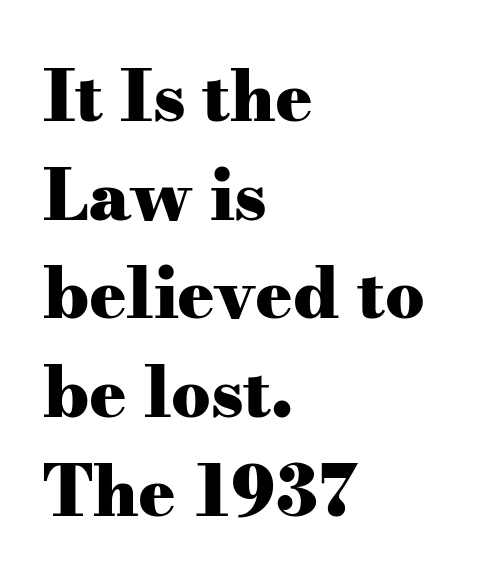
Q: Is the text bold? A: Yes.
Q: Is the text italic (slanted)? A: No, it is upright.
Q: Is the typeface a serif or a sans-serif typeface? A: Serif.
Q: Is the text underlined? A: No.
Q: How is the paragraph aligned? A: Left-aligned.
Q: Is the spacing between letters normal or unusually wide? A: Normal.
Q: Is the spacing between lines tight, normal or loose? A: Normal.
Q: Width (condensed, normal, or wide)? A: Wide.
Q: Stroke contrast? A: Medium.
Q: x-height? A: Small.
Q: Monospaced? A: No.
